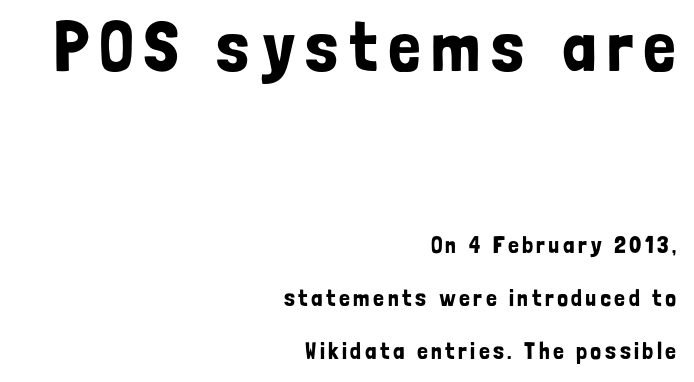
Q: Is the text italic (slanted)? A: No, it is upright.
Q: Is the typeface a serif or a sans-serif typeface? A: Sans-serif.
Q: Is the text underlined? A: No.
Q: How is the paragraph aligned? A: Right-aligned.
Q: Is the spacing between lines tight, normal or loose? A: Loose.
Q: Which block of text is set in a larger size, the first (top) or the second (bottom)? A: The first (top) one.
Q: Width (condensed, normal, or wide)? A: Condensed.
Q: Stroke contrast? A: Low.
Q: x-height? A: Medium.
Q: Monospaced? A: No.
